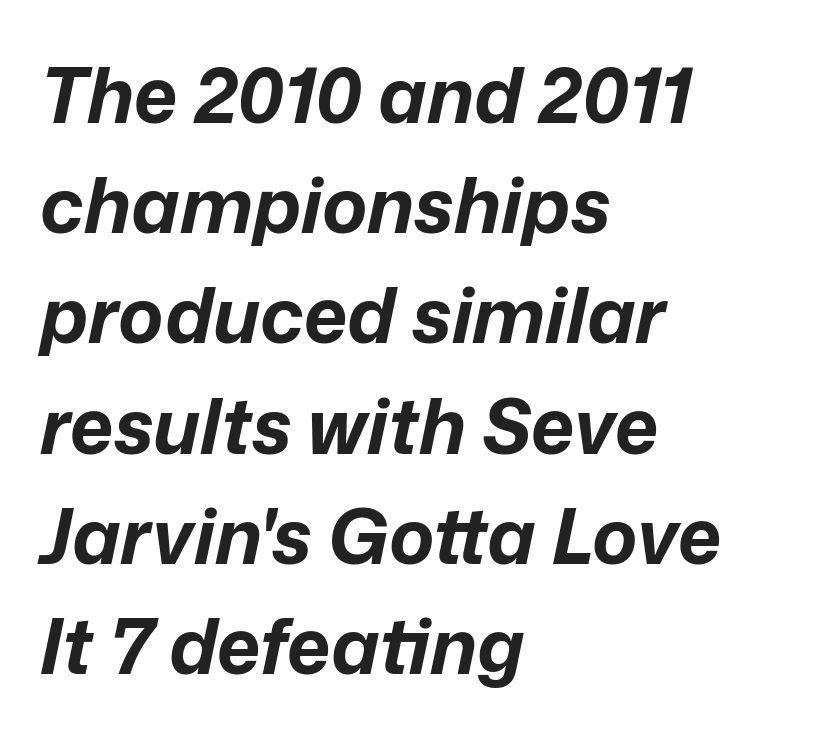
{"italic": "yes", "lean": "right", "slant_degrees": 12, "bold": "yes", "weight": "bold", "width": "normal", "stroke_contrast": "low", "x_height": "medium", "monospaced": "no", "underline": "no", "align": "left", "line_spacing": "normal", "line_spacing_ratio": 1.45, "letter_spacing": "normal", "letter_spacing_em": 0.0, "glyph_px": 76}
